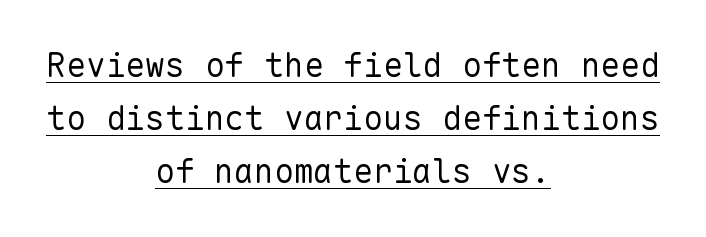
The face used here is rendered with its standard letterfit. The passage shown is typeset with a sans-serif family. Notice how the passage keeps no hard edge, just a central spine. The leading is moderate, giving the passage an even texture. Here the designer chose a console-style face with uniform glyph widths. Heaviness? Minimal to ordinary, like unemphasized prose.
